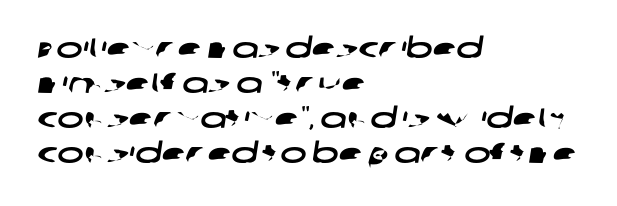
Note: no serifs on the glyphs. The letters advance in unequal steps, a hallmark of proportional type. Letter spacing: default. Evenly set lines give the paragraph a standard silhouette. Line beginnings align vertically; line endings do not.
